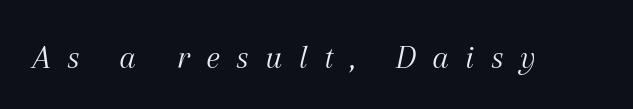
The image shows 34 px light serif type, italic (leaning right); set unusually wide letter spacing (+0.46 em), not underlined; medium stroke contrast and a medium x-height.
